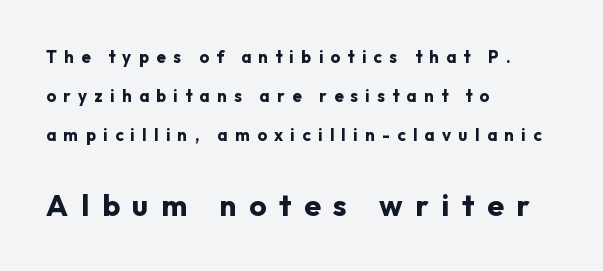
The image shows 30 px bold sans-serif type, upright; set left-aligned, loose line spacing (2.28x), unusually wide letter spacing (+0.43 em), not underlined; the second (bottom) block is 1.76x larger; low stroke contrast and a medium x-height.
